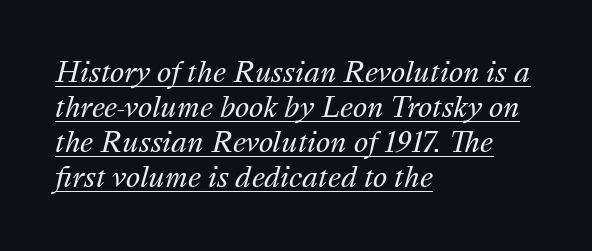
Visually the block forms a straight wall on the left and a jagged coastline on the right. Looks like someone drew a line under every word here. Is the letter spacing exaggerated? No — it looks like the ordinary default. Looking at the ascenders, they clearly lean.
